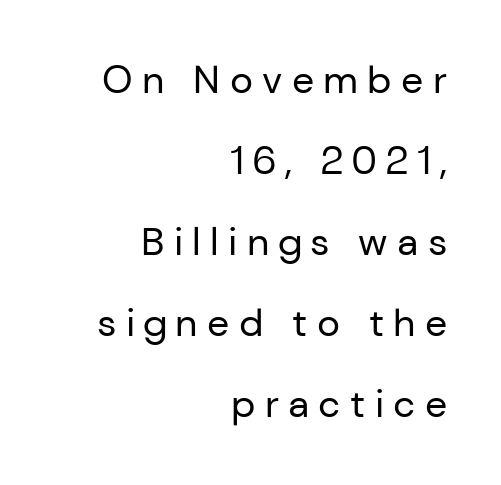
Q: Is the text bold? A: No.
Q: Is the text italic (slanted)? A: No, it is upright.
Q: Is the typeface a serif or a sans-serif typeface? A: Sans-serif.
Q: Is the text underlined? A: No.
Q: How is the paragraph aligned? A: Right-aligned.
Q: Is the spacing between letters normal or unusually wide? A: Unusually wide.
Q: Is the spacing between lines tight, normal or loose? A: Loose.
Q: Width (condensed, normal, or wide)? A: Normal.
Q: Stroke contrast? A: Low.
Q: x-height? A: Medium.
Q: Monospaced? A: No.
